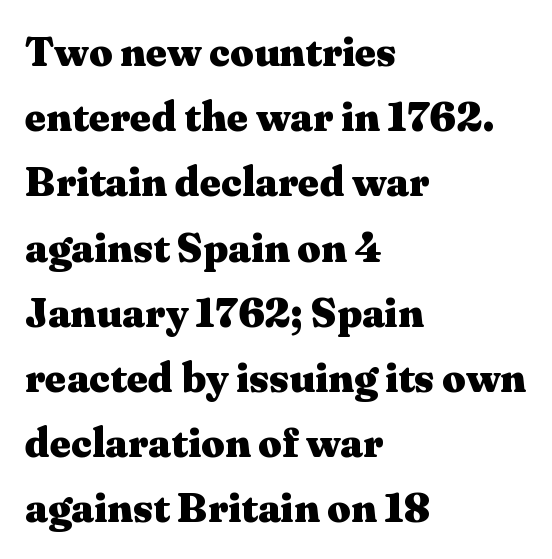
Q: Is the text bold? A: Yes.
Q: Is the text italic (slanted)? A: No, it is upright.
Q: Is the typeface a serif or a sans-serif typeface? A: Serif.
Q: Is the text underlined? A: No.
Q: How is the paragraph aligned? A: Left-aligned.
Q: Is the spacing between letters normal or unusually wide? A: Normal.
Q: Is the spacing between lines tight, normal or loose? A: Normal.
Q: Width (condensed, normal, or wide)? A: Wide.
Q: Stroke contrast? A: Medium.
Q: x-height? A: Medium.
Q: Monospaced? A: No.
